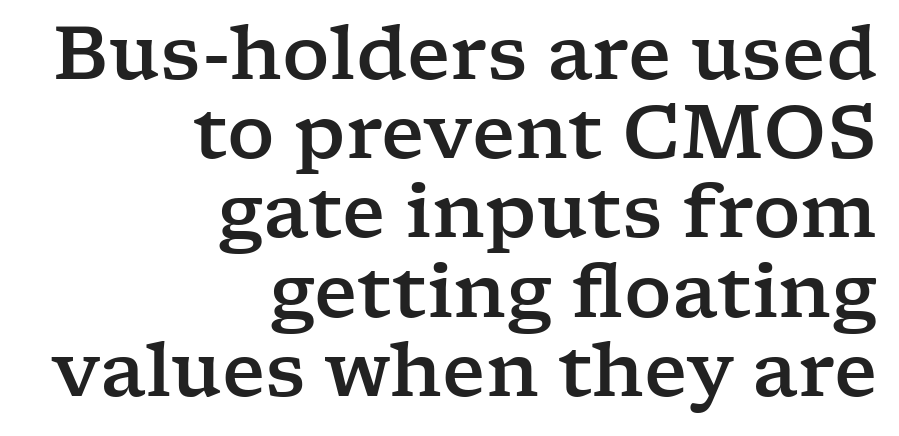
The image shows 74 px wide serif type, upright; set right-aligned, tight line spacing (1.07x), normal letter spacing, not underlined; low stroke contrast and a medium x-height.
